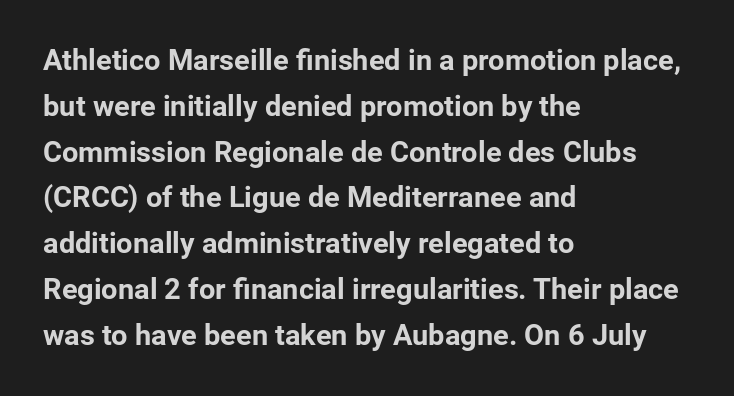
{"serif": "no", "italic": "no", "bold": "yes", "weight": "bold", "width": "normal", "stroke_contrast": "low", "x_height": "medium", "monospaced": "no", "underline": "no", "align": "left", "line_spacing": "normal", "line_spacing_ratio": 1.58, "letter_spacing": "normal", "letter_spacing_em": 0.0, "glyph_px": 29}
